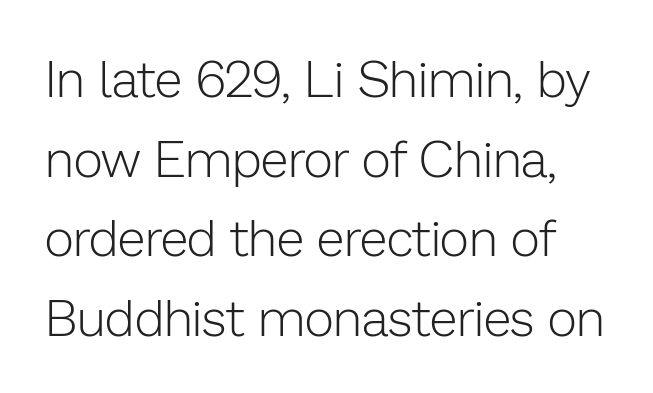
Q: Is the text bold? A: No.
Q: Is the text italic (slanted)? A: No, it is upright.
Q: Is the typeface a serif or a sans-serif typeface? A: Sans-serif.
Q: Is the text underlined? A: No.
Q: Is the spacing between letters normal or unusually wide? A: Normal.
Q: Is the spacing between lines tight, normal or loose? A: Normal.
Q: Width (condensed, normal, or wide)? A: Normal.
Q: Stroke contrast? A: Low.
Q: x-height? A: Medium.
Q: Monospaced? A: No.
